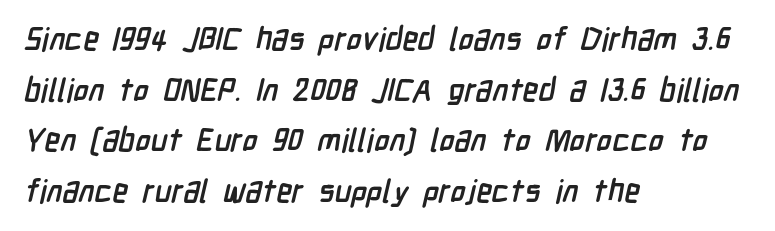
The image shows 32 px semibold, condensed sans-serif type; set left-aligned, normal line spacing (1.58x), normal letter spacing, not underlined; low stroke contrast and a medium x-height.
